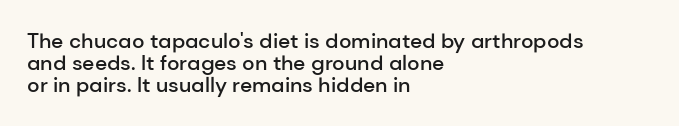
Style check: upright. The foot of each line stays bare and open. Students, observe: this is what under-led, compact text looks like. The rendering anchors every line to the left-hand side.
